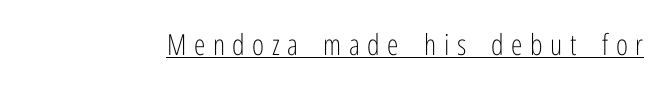
{"serif": "no", "italic": "no", "bold": "no", "weight": "light", "width": "condensed", "stroke_contrast": "low", "x_height": "medium", "monospaced": "no", "underline": "yes", "letter_spacing": "wide", "letter_spacing_em": 0.26, "glyph_px": 29}
